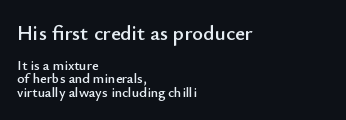
The image shows 21 px text type, upright; set left-aligned, tight line spacing (0.99x), normal letter spacing, not underlined; the first (top) block is 1.5x larger.
